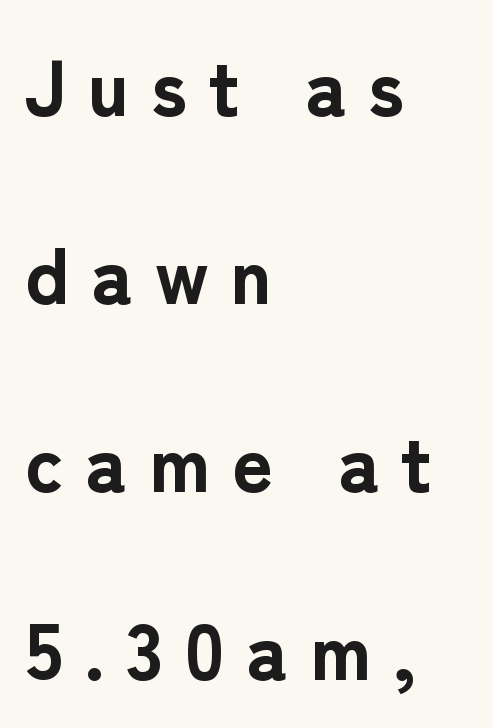
{"serif": "no", "italic": "no", "bold": "yes", "weight": "bold", "width": "normal", "stroke_contrast": "low", "x_height": "medium", "monospaced": "no", "underline": "no", "align": "left", "line_spacing": "loose", "line_spacing_ratio": 2.41, "letter_spacing": "wide", "letter_spacing_em": 0.28, "glyph_px": 78}
